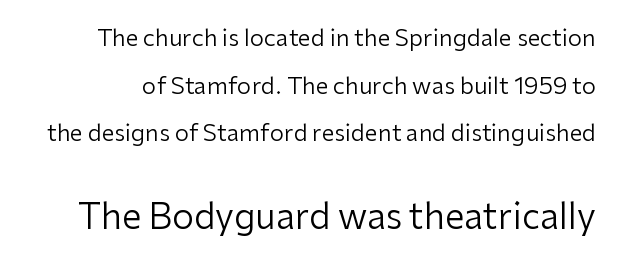
The image shows 35 px regular-weight sans-serif type, upright; set loose line spacing (2.07x), normal letter spacing, not underlined; the second (bottom) block is 1.52x larger; low stroke contrast and a medium x-height.
